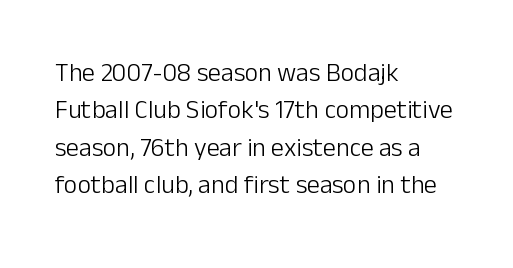
The image shows 26 px text type, upright; set left-aligned, normal line spacing (1.44x), normal letter spacing, not underlined.
